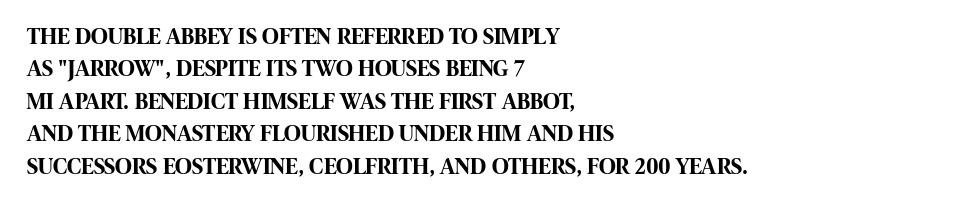
The image shows 23 px bold type, upright; set left-aligned, normal line spacing (1.41x), normal letter spacing, not underlined.
